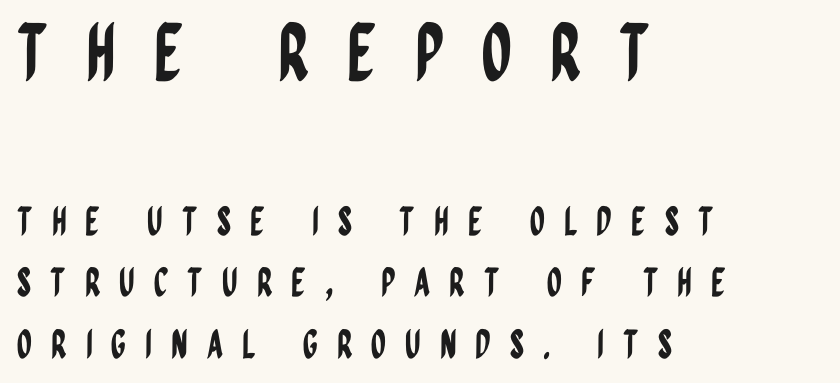
The image shows 78 px condensed sans-serif type, upright; set left-aligned, normal line spacing (1.58x), unusually wide letter spacing (+0.48 em), not underlined; the first (top) block is 2.0x larger; low stroke contrast and a large x-height.
